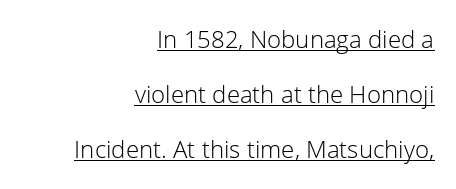
{"italic": "no", "bold": "no", "underline": "yes", "align": "right", "line_spacing": "loose", "line_spacing_ratio": 2.3, "letter_spacing": "normal", "letter_spacing_em": 0.0, "glyph_px": 24}
